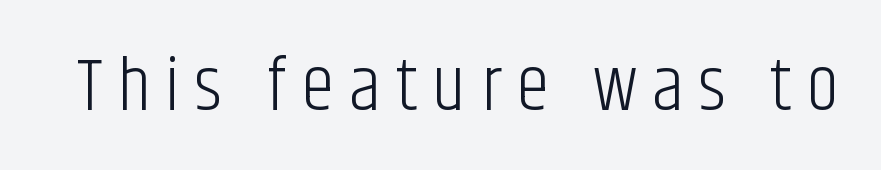
Q: Is the text bold? A: No.
Q: Is the text italic (slanted)? A: No, it is upright.
Q: Is the typeface a serif or a sans-serif typeface? A: Sans-serif.
Q: Is the text underlined? A: No.
Q: Is the spacing between letters normal or unusually wide? A: Unusually wide.
Q: Width (condensed, normal, or wide)? A: Condensed.
Q: Stroke contrast? A: Low.
Q: x-height? A: Large.
Q: Monospaced? A: No.
